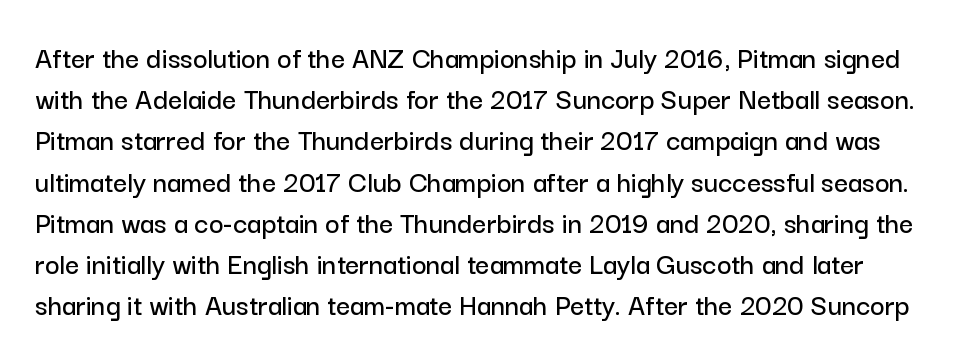
The image shows 31 px sans-serif type, upright; set normal line spacing (1.33x), normal letter spacing, not underlined; low stroke contrast and a medium x-height.
